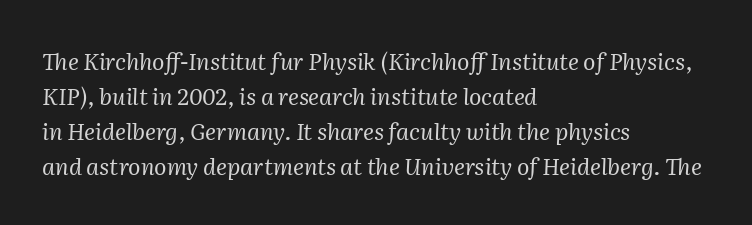
The image shows 23 px text type, italic (leaning right); set left-aligned, normal line spacing (1.52x), normal letter spacing, not underlined.
